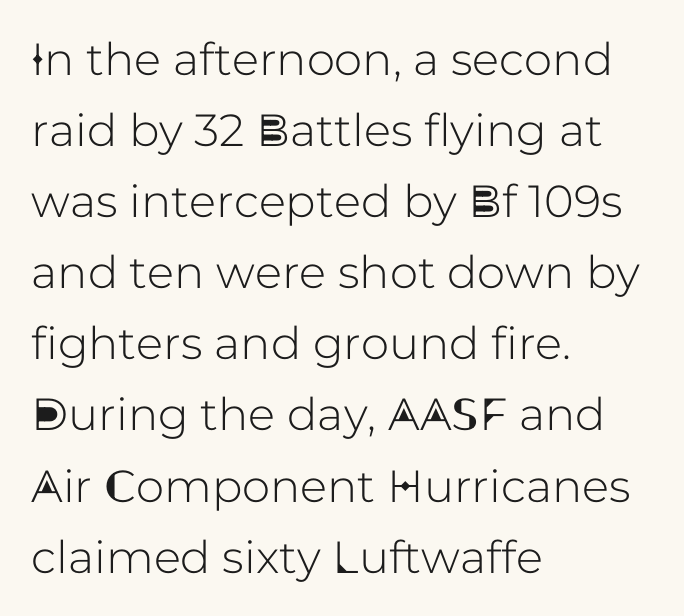
{"serif": "no", "italic": "no", "width": "normal", "stroke_contrast": "low", "x_height": "medium", "monospaced": "no", "underline": "no", "align": "left", "line_spacing": "normal", "line_spacing_ratio": 1.58, "letter_spacing": "normal", "letter_spacing_em": 0.0, "glyph_px": 45}
